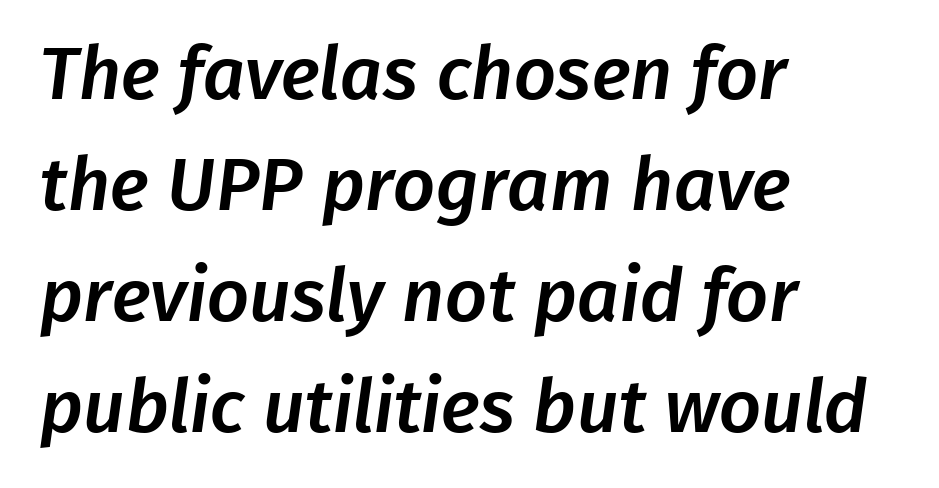
{"serif": "no", "width": "normal", "stroke_contrast": "low", "x_height": "medium", "monospaced": "no", "underline": "no", "align": "left", "line_spacing": "normal", "line_spacing_ratio": 1.5, "letter_spacing": "normal", "letter_spacing_em": 0.0, "glyph_px": 74}
